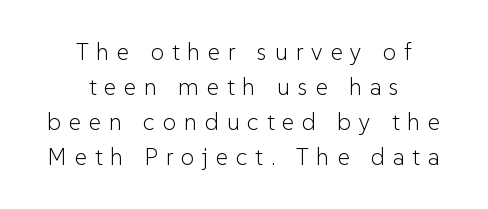
The image shows 24 px text type, upright; set centered, normal line spacing (1.46x), unusually wide letter spacing (+0.32 em), not underlined.
